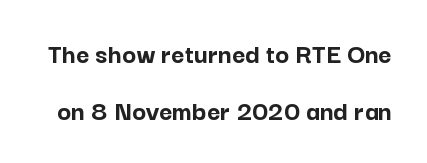
Q: Is the text bold? A: Yes.
Q: Is the text italic (slanted)? A: No, it is upright.
Q: Is the typeface a serif or a sans-serif typeface? A: Sans-serif.
Q: Is the text underlined? A: No.
Q: Is the spacing between letters normal or unusually wide? A: Normal.
Q: Is the spacing between lines tight, normal or loose? A: Loose.
Q: Width (condensed, normal, or wide)? A: Normal.
Q: Stroke contrast? A: Low.
Q: x-height? A: Medium.
Q: Monospaced? A: No.
